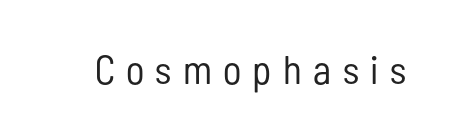
The image shows 40 px regular-weight, condensed sans-serif type, upright; set unusually wide letter spacing (+0.28 em), not underlined; low stroke contrast and a medium x-height.
